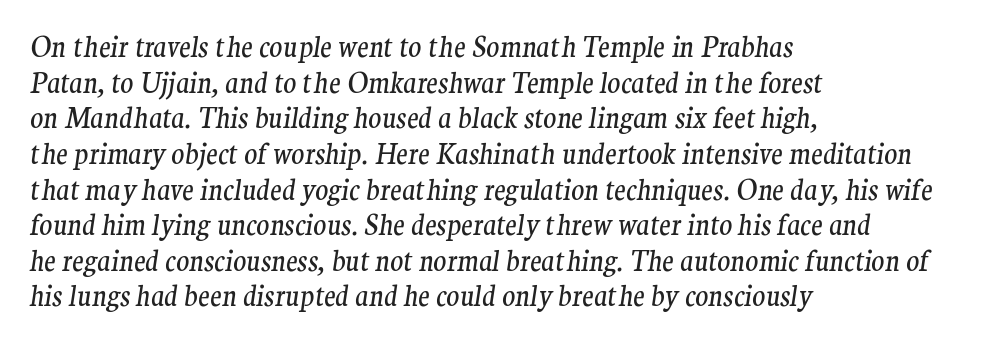
{"italic": "yes", "lean": "right", "slant_degrees": 9, "bold": "no", "underline": "no", "align": "left", "line_spacing": "normal", "line_spacing_ratio": 1.32, "letter_spacing": "normal", "letter_spacing_em": 0.0, "glyph_px": 27}
